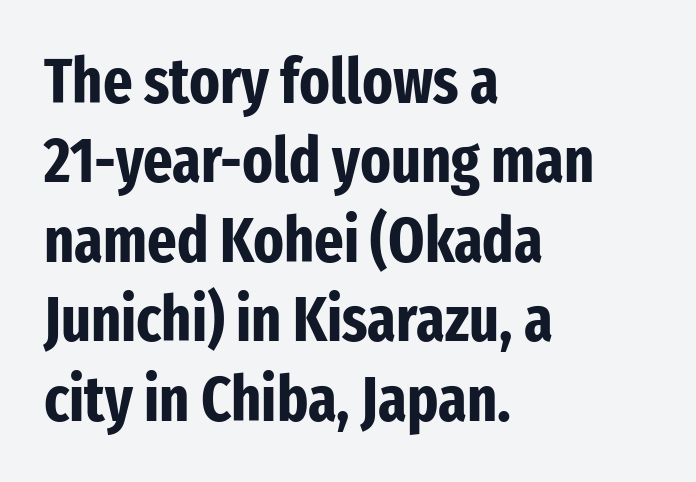
The image shows 63 px bold, condensed sans-serif type, upright; set left-aligned, normal line spacing (1.26x), normal letter spacing, not underlined; low stroke contrast and a medium x-height.
